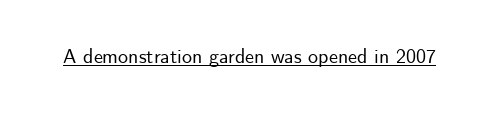
The letters stand upright; this is a roman face. Tracking here is standard; glyphs follow each other at the usual distance. Descenders here cross a horizontal rule under the line.
